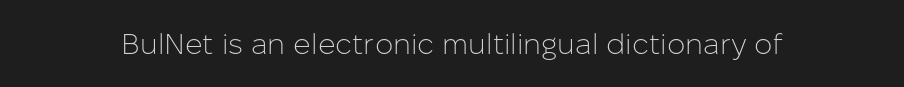
{"serif": "no", "italic": "no", "bold": "no", "weight": "light", "width": "normal", "stroke_contrast": "low", "x_height": "medium", "monospaced": "no", "underline": "no", "letter_spacing": "normal", "letter_spacing_em": 0.0, "glyph_px": 29}
